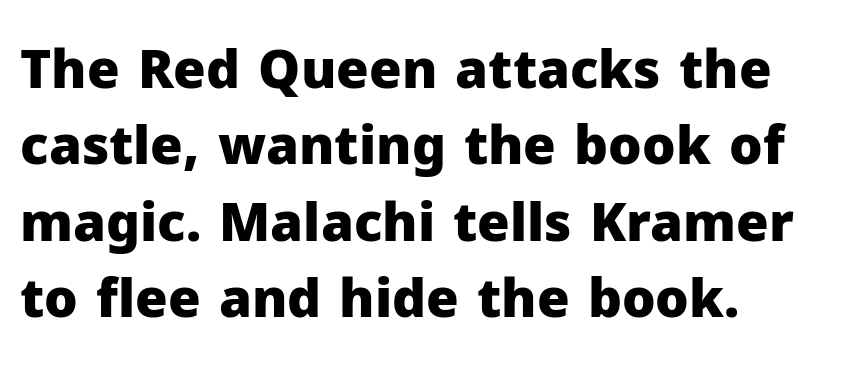
The image shows 53 px heavy sans-serif type, upright; set left-aligned, normal line spacing (1.44x), normal letter spacing, not underlined; low stroke contrast and a medium x-height.
